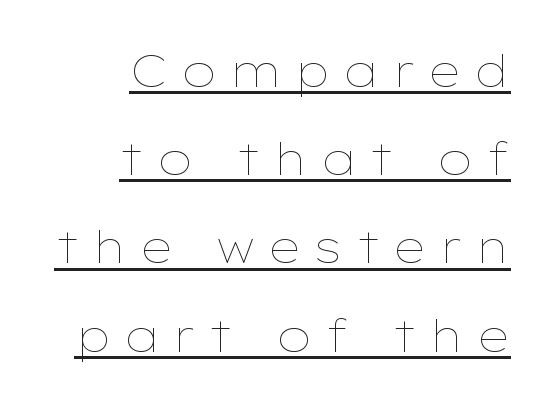
The image shows 45 px thin, wide type, upright; set right-aligned, loose line spacing (1.96x), unusually wide letter spacing (+0.28 em), underlined; low stroke contrast and a medium x-height.
